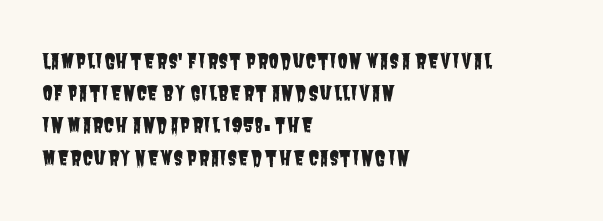
{"underline": "no", "align": "left", "line_spacing": "normal", "line_spacing_ratio": 1.61, "letter_spacing": "normal", "letter_spacing_em": 0.0, "glyph_px": 20}
